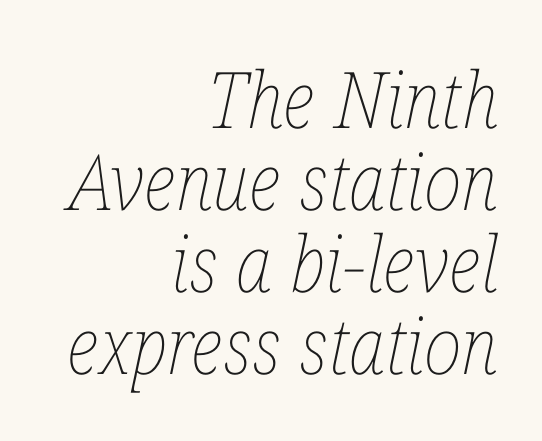
The image shows 78 px thin, condensed type, italic (leaning right); set right-aligned, tight line spacing (1.05x), normal letter spacing, not underlined; low stroke contrast and a medium x-height.
